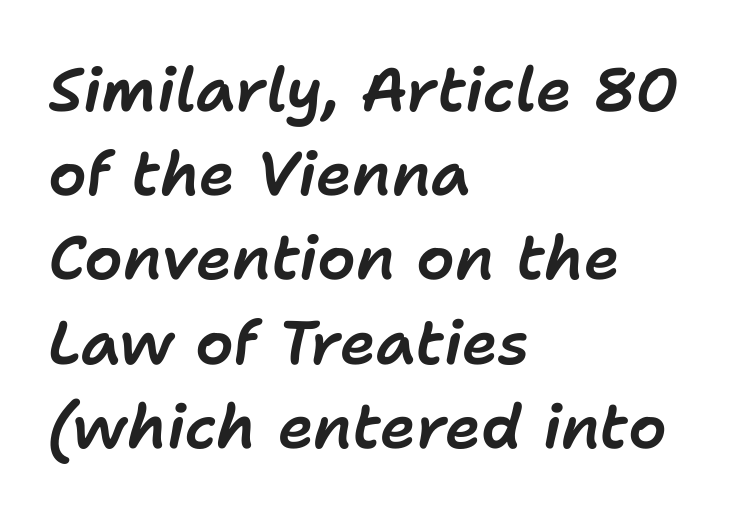
{"italic": "yes", "lean": "right", "slant_degrees": 11, "width": "normal", "stroke_contrast": "low", "x_height": "medium", "monospaced": "no", "underline": "no", "align": "left", "line_spacing": "normal", "line_spacing_ratio": 1.38, "letter_spacing": "normal", "letter_spacing_em": 0.0, "glyph_px": 61}
